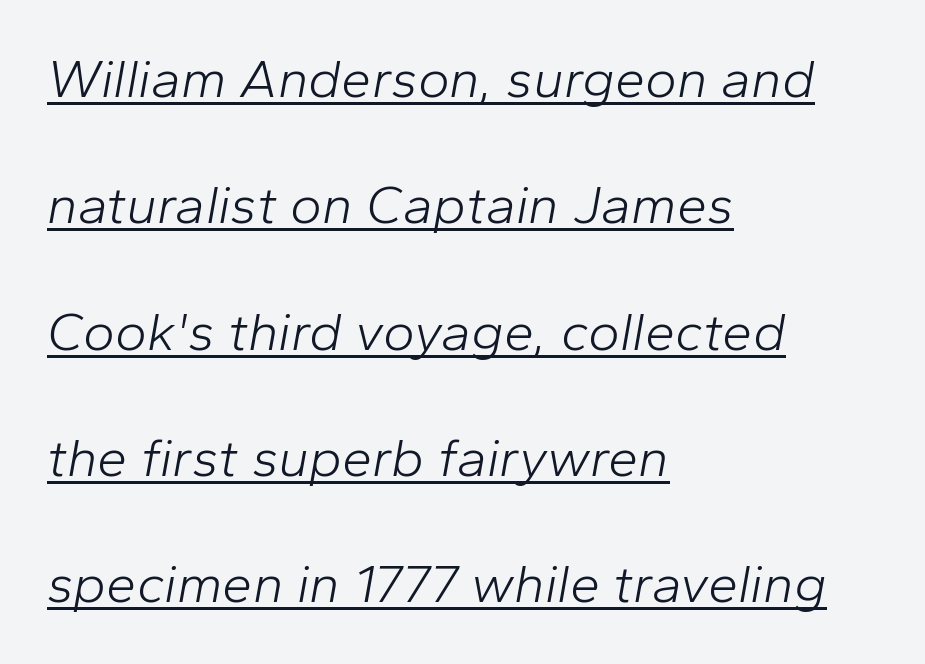
{"italic": "yes", "lean": "right", "slant_degrees": 10, "bold": "no", "weight": "light", "width": "normal", "stroke_contrast": "low", "x_height": "medium", "monospaced": "no", "underline": "yes", "align": "left", "line_spacing": "loose", "line_spacing_ratio": 2.34, "letter_spacing": "normal", "letter_spacing_em": 0.0, "glyph_px": 54}
